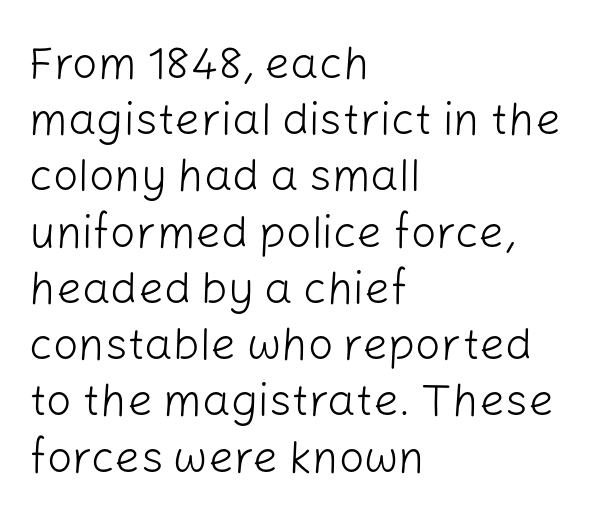
{"serif": "no", "italic": "no", "bold": "no", "weight": "light", "width": "normal", "stroke_contrast": "low", "x_height": "medium", "monospaced": "no", "underline": "no", "align": "left", "line_spacing": "normal", "line_spacing_ratio": 1.25, "letter_spacing": "normal", "letter_spacing_em": 0.0, "glyph_px": 45}
